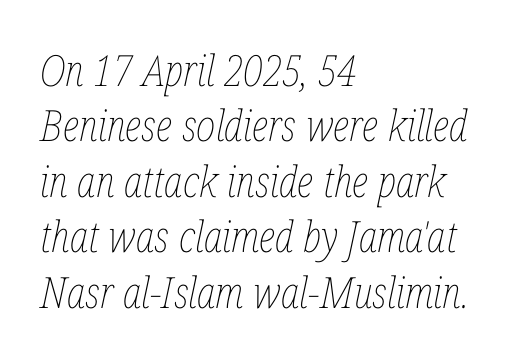
The image shows 43 px thin, condensed type, italic (leaning right); set left-aligned, normal line spacing (1.29x), normal letter spacing, not underlined; low stroke contrast and a medium x-height.
